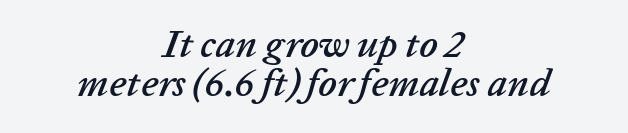
Q: Is the text italic (slanted)? A: Yes, it leans right by about 20 degrees.
Q: Is the text underlined? A: No.
Q: How is the paragraph aligned? A: Centered.
Q: Is the spacing between letters normal or unusually wide? A: Normal.
Q: Is the spacing between lines tight, normal or loose? A: Tight.
Q: Width (condensed, normal, or wide)? A: Normal.
Q: Stroke contrast? A: Low.
Q: x-height? A: Medium.
Q: Monospaced? A: No.
